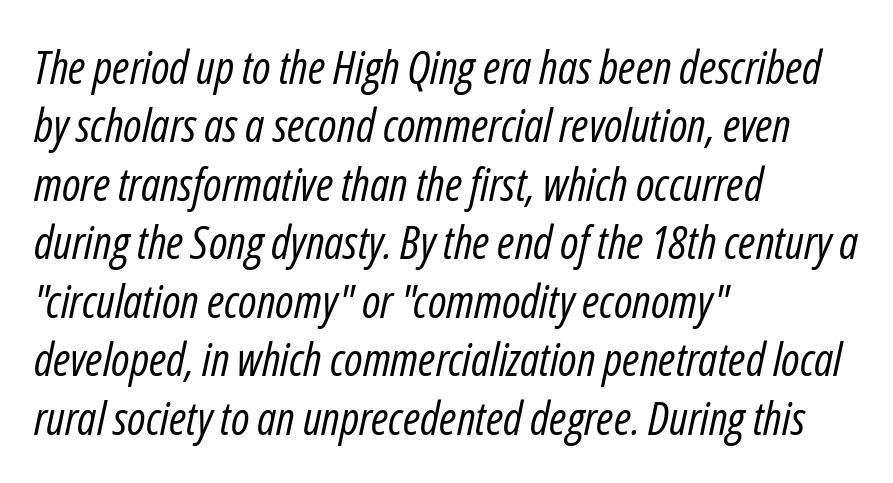
The image shows 46 px regular-weight, condensed type, italic (leaning right); set left-aligned, normal line spacing (1.27x), normal letter spacing, not underlined; low stroke contrast and a medium x-height.
